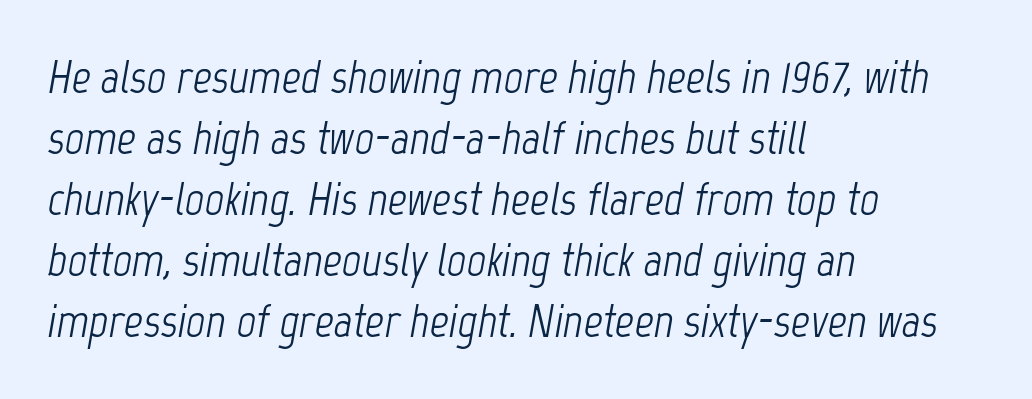
Notice how descenders clear the ascenders below comfortably — that's standard leading. Weight: not bold — regular or lighter. Emphasis-style slanted type is in use. Between one letter and the next there's only the usual sliver of space. Bare-footed words on every line. The rendering anchors every line to the left-hand side.
